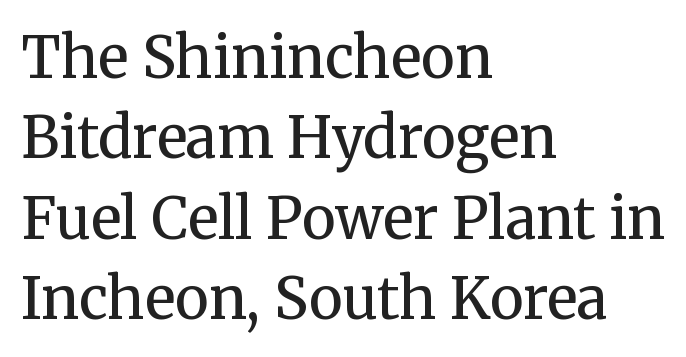
Spacing verdict: proportional, widths tailored to each character. Every character sits straight up, as roman type does. Each line starts at the same left margin while the right side varies. Little horizontal feet cap the strokes, marking this as serif type. The face used here is rendered with its standard letterfit. Stems and bowls with no extra thickness — not bold.
